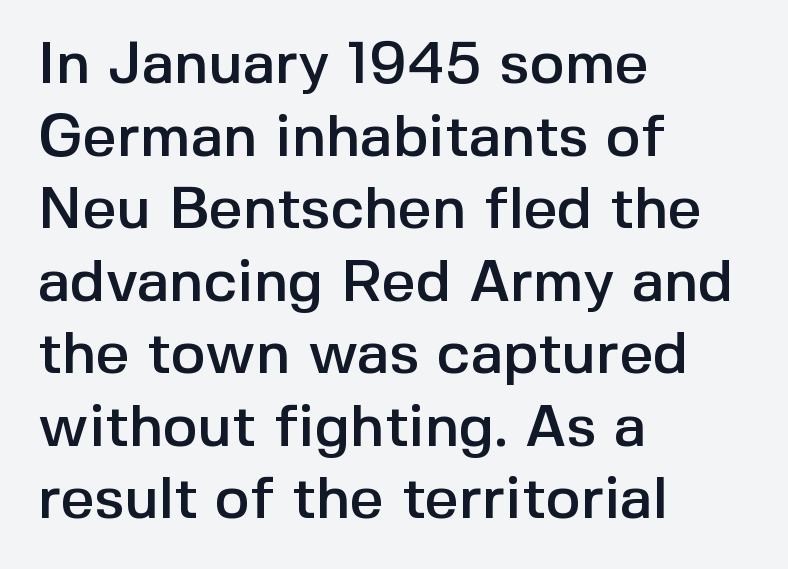
{"serif": "no", "italic": "no", "width": "normal", "x_height": "medium", "monospaced": "no", "underline": "no", "align": "left", "line_spacing_ratio": 1.23, "letter_spacing": "normal", "letter_spacing_em": 0.0, "glyph_px": 59}
